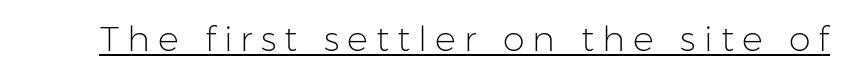
{"serif": "no", "italic": "no", "bold": "no", "weight": "light", "width": "normal", "stroke_contrast": "low", "x_height": "medium", "monospaced": "no", "underline": "yes", "letter_spacing": "wide", "letter_spacing_em": 0.23, "glyph_px": 35}
